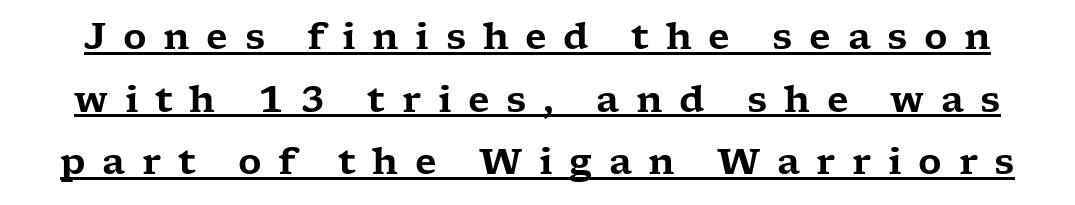
{"serif": "yes", "italic": "no", "width": "wide", "stroke_contrast": "low", "x_height": "medium", "monospaced": "no", "underline": "yes", "line_spacing_ratio": 1.74, "letter_spacing": "wide", "letter_spacing_em": 0.46, "glyph_px": 36}
